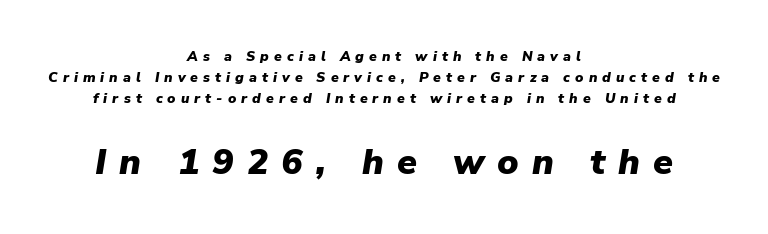
Compared with a flush-left layout, this one balances lines on the center instead. Notice how the stems are inclined rather than vertical — that's the hallmark of italics. Note the varied advance widths — an 'i' is clearly narrower than an 'm'. Its strokes are broad and dark, the hallmark of bold type. Regarding leading, the lines here are spaced in the standard way.
